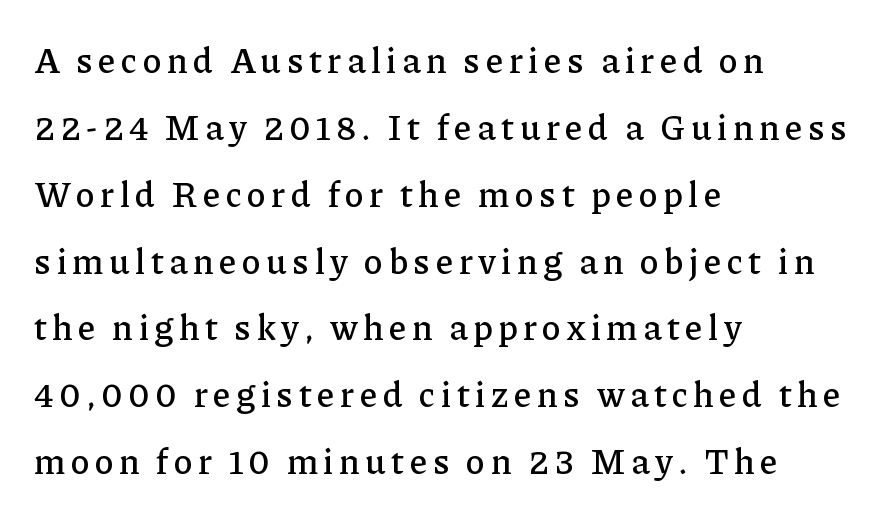
Q: Is the text italic (slanted)? A: No, it is upright.
Q: Is the typeface a serif or a sans-serif typeface? A: Serif.
Q: Is the text underlined? A: No.
Q: How is the paragraph aligned? A: Left-aligned.
Q: Is the spacing between lines tight, normal or loose? A: Loose.
Q: Width (condensed, normal, or wide)? A: Normal.
Q: Stroke contrast? A: Low.
Q: x-height? A: Medium.
Q: Monospaced? A: No.
